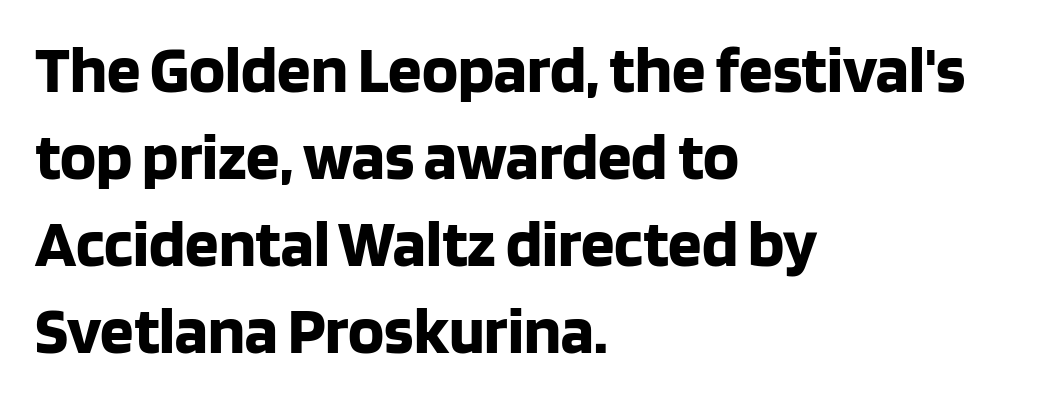
This rendering employs a face without finishing strokes, i.e., a sans-serif. Leading: standard. Each line starts at the same left margin while the right side varies. Each letter keeps its own natural width here, so spacing adapts to shape. The baseline area is clear.
